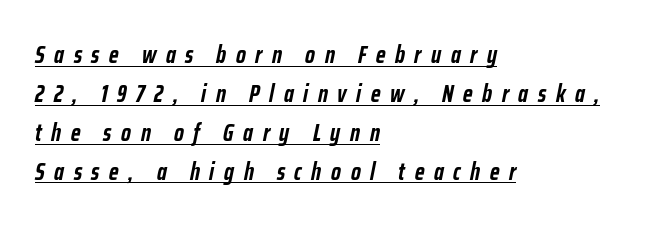
The image shows 24 px bold type, italic (leaning right); set left-aligned, normal line spacing (1.62x), unusually wide letter spacing (+0.4 em), underlined.
